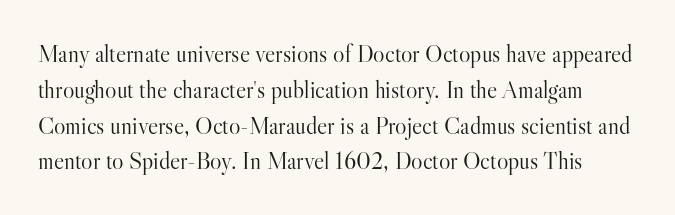
The image shows 24 px text type, upright; set normal line spacing (1.49x), normal letter spacing, not underlined.
